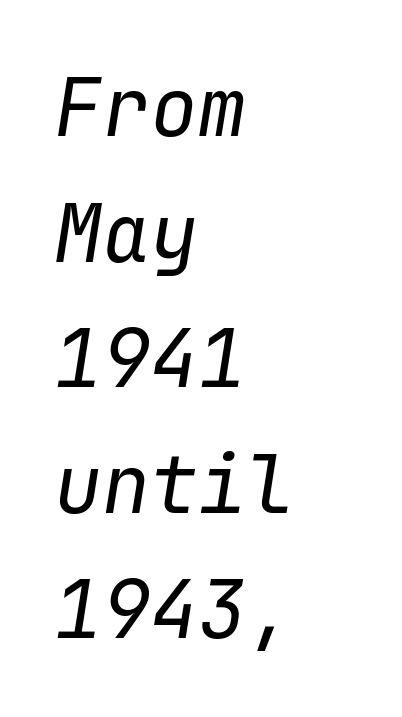
{"italic": "yes", "lean": "right", "slant_degrees": 9, "bold": "no", "weight": "regular", "width": "normal", "stroke_contrast": "low", "x_height": "medium", "monospaced": "yes", "underline": "no", "align": "left", "line_spacing": "normal", "line_spacing_ratio": 1.57, "letter_spacing": "normal", "letter_spacing_em": 0.0, "glyph_px": 80}
